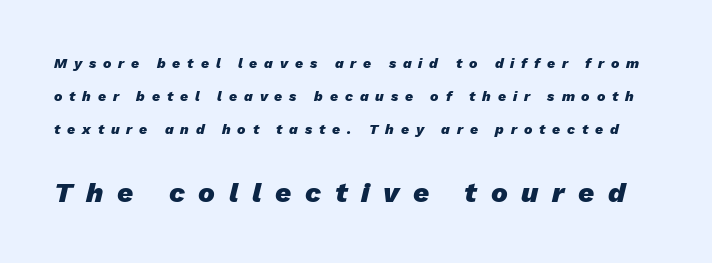
The image shows 28 px heavy type, italic (leaning right); set loose line spacing (2.34x), unusually wide letter spacing (+0.49 em), not underlined; the second (bottom) block is 2.0x larger; low stroke contrast and a medium x-height.
